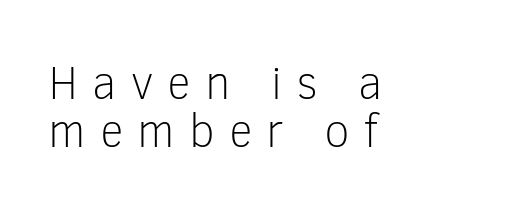
{"serif": "no", "italic": "no", "bold": "no", "weight": "light", "width": "normal", "stroke_contrast": "low", "x_height": "medium", "monospaced": "no", "underline": "no", "align": "left", "line_spacing": "tight", "line_spacing_ratio": 1.02, "letter_spacing": "wide", "letter_spacing_em": 0.3, "glyph_px": 47}
